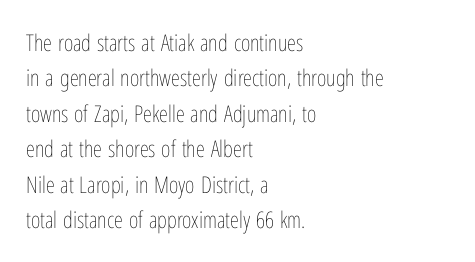
{"italic": "no", "bold": "no", "underline": "no", "align": "left", "line_spacing": "normal", "line_spacing_ratio": 1.54, "letter_spacing": "normal", "letter_spacing_em": 0.0, "glyph_px": 23}
